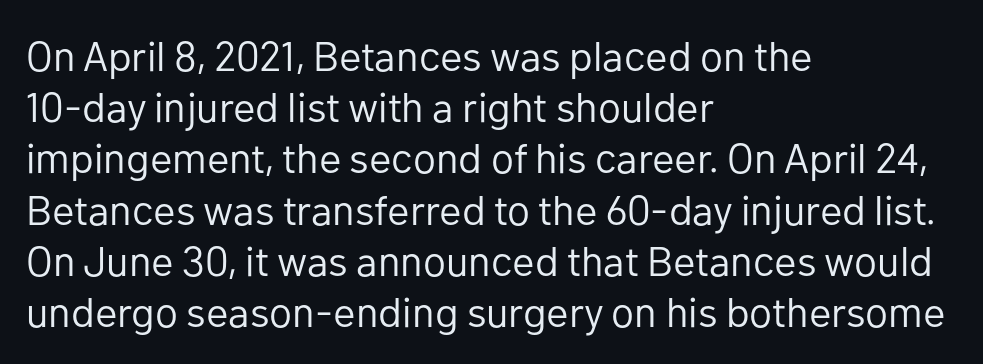
{"serif": "no", "italic": "no", "bold": "no", "weight": "regular", "width": "normal", "stroke_contrast": "low", "x_height": "medium", "monospaced": "no", "underline": "no", "align": "left", "line_spacing_ratio": 1.22, "letter_spacing": "normal", "letter_spacing_em": 0.0, "glyph_px": 42}
